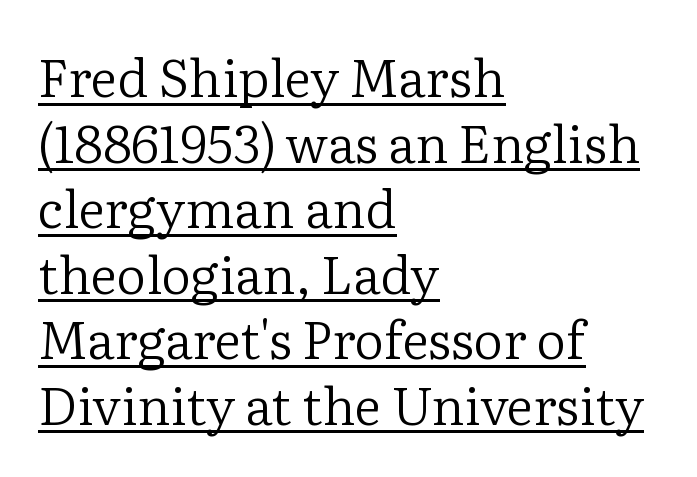
The rendering uses the underline text-decoration. A typesetter would call this zero additional tracking. The lines in this sample share a left origin and differ only in where they stop. Quick note: not italic, upright.
